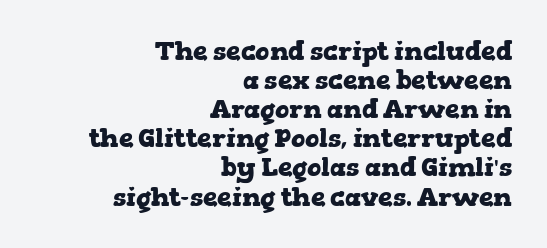
The image shows 26 px bold type, upright; set right-aligned, tight line spacing (1.12x), normal letter spacing, not underlined.
